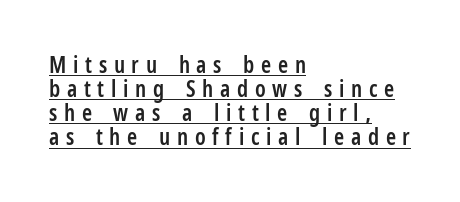
The lines are packed closely together with very little leading. Compared with undecorated copy, this sample adds a rule below the words. The typography opts for an upright posture over an oblique one. Caption: expanded tracking, letters set apart. Caption: multi-line text, flush left, ragged right. Caption: semibold face, moderately heavy strokes.
